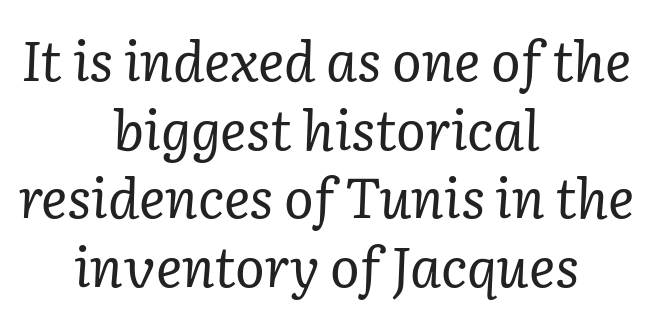
Q: Is the text bold? A: No.
Q: Is the text italic (slanted)? A: Yes, it leans right by about 2 degrees.
Q: Is the typeface a serif or a sans-serif typeface? A: Serif.
Q: Is the text underlined? A: No.
Q: How is the paragraph aligned? A: Centered.
Q: Is the spacing between letters normal or unusually wide? A: Normal.
Q: Is the spacing between lines tight, normal or loose? A: Normal.
Q: Width (condensed, normal, or wide)? A: Normal.
Q: Stroke contrast? A: Low.
Q: x-height? A: Medium.
Q: Monospaced? A: No.
